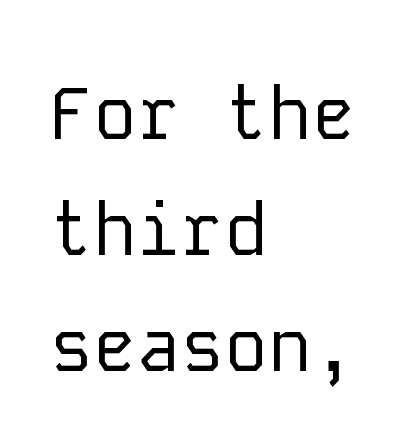
{"serif": "no", "italic": "no", "bold": "no", "weight": "regular", "width": "normal", "stroke_contrast": "low", "x_height": "medium", "monospaced": "yes", "underline": "no", "align": "left", "line_spacing": "normal", "line_spacing_ratio": 1.59, "letter_spacing": "normal", "letter_spacing_em": 0.0, "glyph_px": 73}
